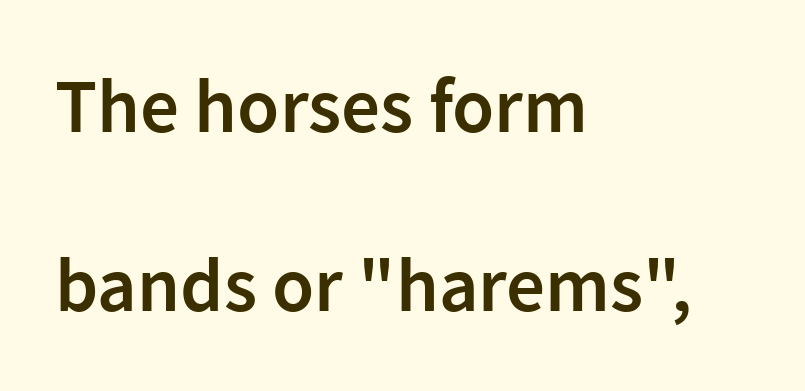
The image shows 77 px semibold sans-serif type, upright; set left-aligned, loose line spacing (2.32x), normal letter spacing, not underlined; low stroke contrast and a medium x-height.
